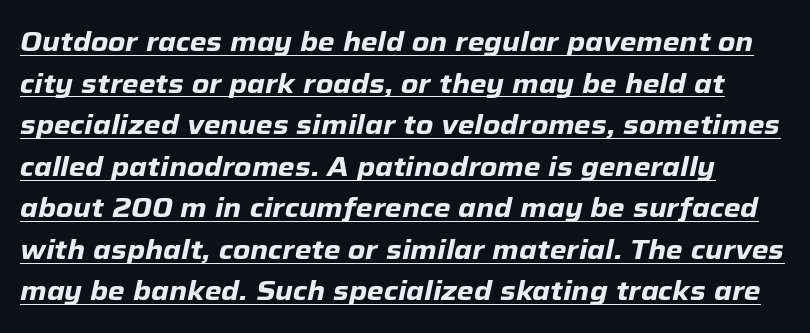
The image shows 27 px bold type, italic (leaning right); set normal line spacing (1.54x), normal letter spacing, underlined.
